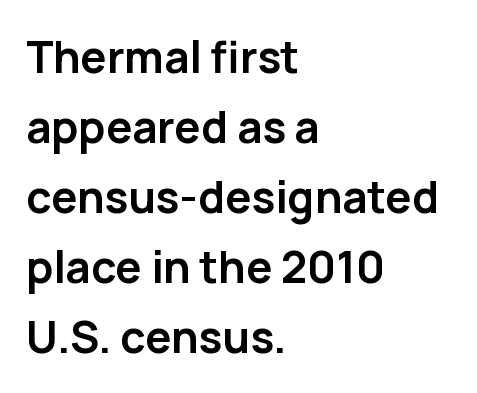
{"serif": "no", "italic": "no", "bold": "yes", "weight": "semibold", "width": "normal", "stroke_contrast": "low", "x_height": "medium", "monospaced": "no", "underline": "no", "align": "left", "line_spacing": "normal", "line_spacing_ratio": 1.59, "letter_spacing": "normal", "letter_spacing_em": 0.0, "glyph_px": 44}
